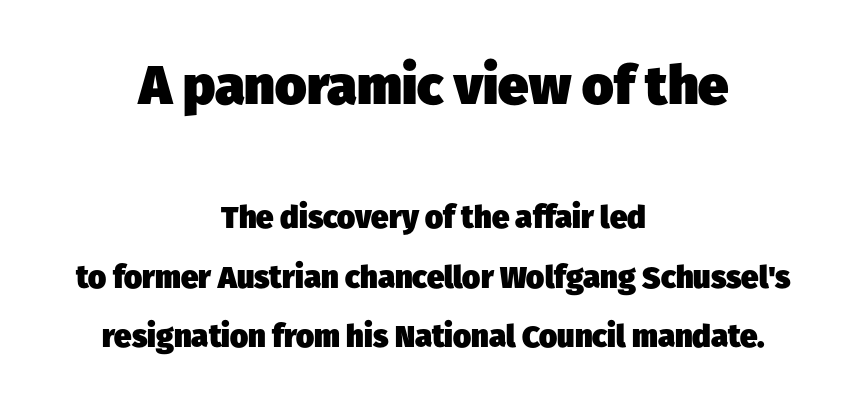
Q: Is the text bold? A: Yes.
Q: Is the typeface a serif or a sans-serif typeface? A: Sans-serif.
Q: Is the text underlined? A: No.
Q: How is the paragraph aligned? A: Centered.
Q: Is the spacing between letters normal or unusually wide? A: Normal.
Q: Is the spacing between lines tight, normal or loose? A: Loose.
Q: Which block of text is set in a larger size, the first (top) or the second (bottom)? A: The first (top) one.
Q: Width (condensed, normal, or wide)? A: Normal.
Q: Stroke contrast? A: Low.
Q: x-height? A: Medium.
Q: Monospaced? A: No.
